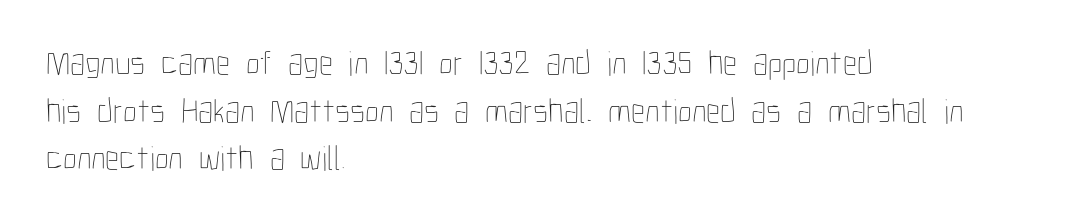
Q: Is the text bold? A: No.
Q: Is the text italic (slanted)? A: No, it is upright.
Q: Is the text underlined? A: No.
Q: How is the paragraph aligned? A: Left-aligned.
Q: Is the spacing between letters normal or unusually wide? A: Normal.
Q: Is the spacing between lines tight, normal or loose? A: Normal.
Q: Width (condensed, normal, or wide)? A: Condensed.
Q: Stroke contrast? A: Low.
Q: x-height? A: Medium.
Q: Monospaced? A: No.
